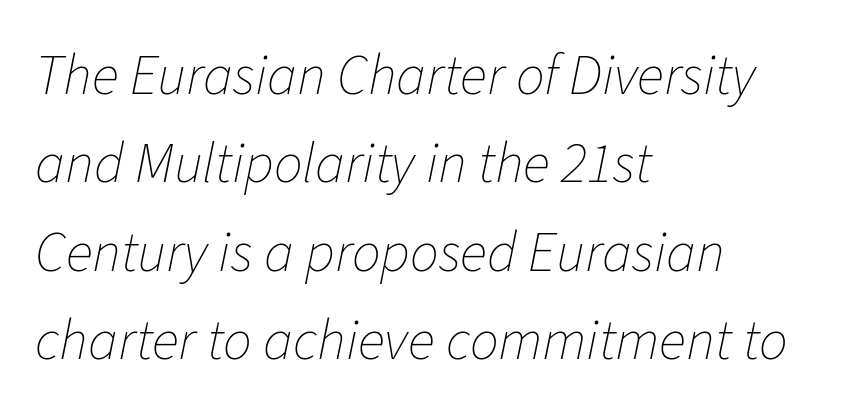
{"italic": "yes", "lean": "right", "slant_degrees": 11, "bold": "no", "weight": "thin", "width": "normal", "stroke_contrast": "low", "x_height": "medium", "monospaced": "no", "underline": "no", "align": "left", "line_spacing": "normal", "line_spacing_ratio": 1.55, "letter_spacing": "normal", "letter_spacing_em": 0.0, "glyph_px": 57}
